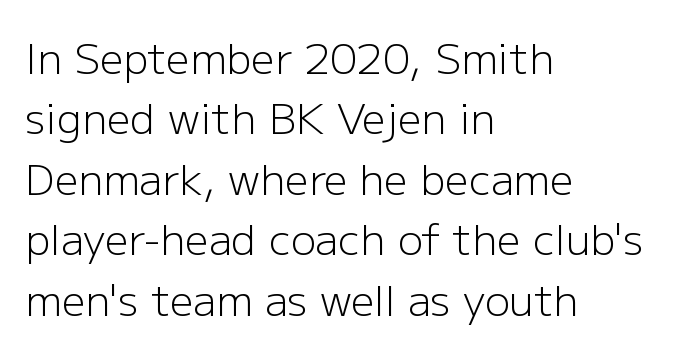
The font's upright variant was chosen for this text. This rendering uses left alignment, leaving the right contour irregular. Vertically, the passage feels balanced, rows spaced as you'd expect. The rendering keeps characters at their native spacing. This is not heavy type; no bold has been used.
